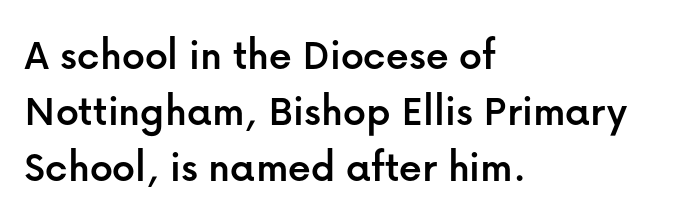
Regarding leading, the lines here are spaced in the standard way. The rendering uses natural spacing where letterforms have individual widths. Where is the straight margin? On the left. Look at the bottom of the vertical strokes: they stop flat, with no serifs. The passage shown has conventional tracking throughout.
